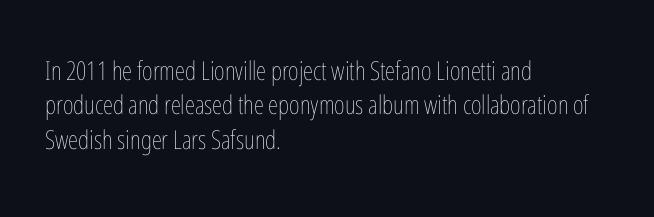
The image shows 26 px text type, upright; set left-aligned, normal line spacing (1.32x), normal letter spacing, not underlined.
